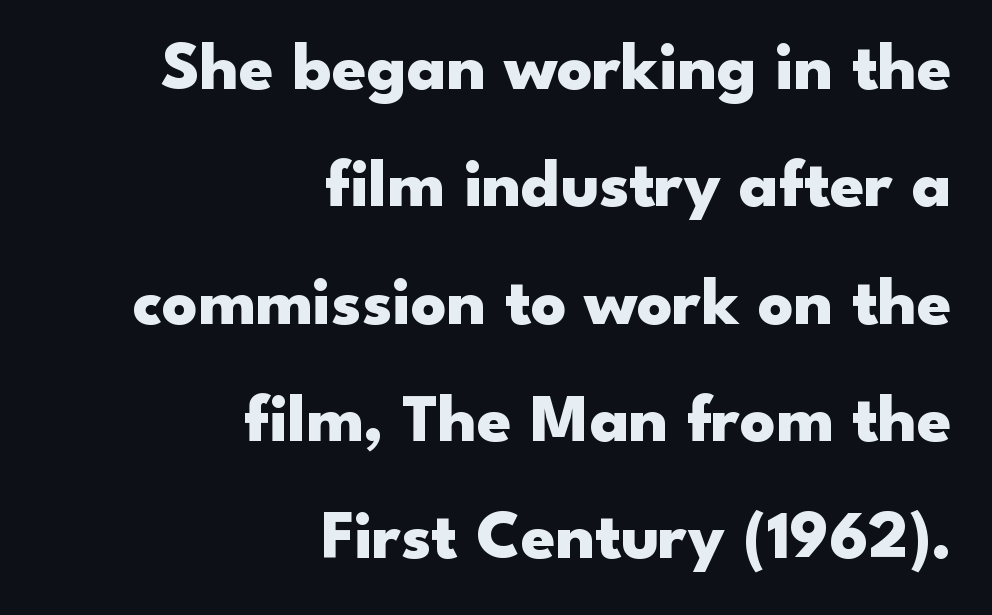
The image shows 69 px heavy, wide sans-serif type, upright; set right-aligned, normal line spacing (1.7x), normal letter spacing, not underlined; low stroke contrast and a small x-height.
